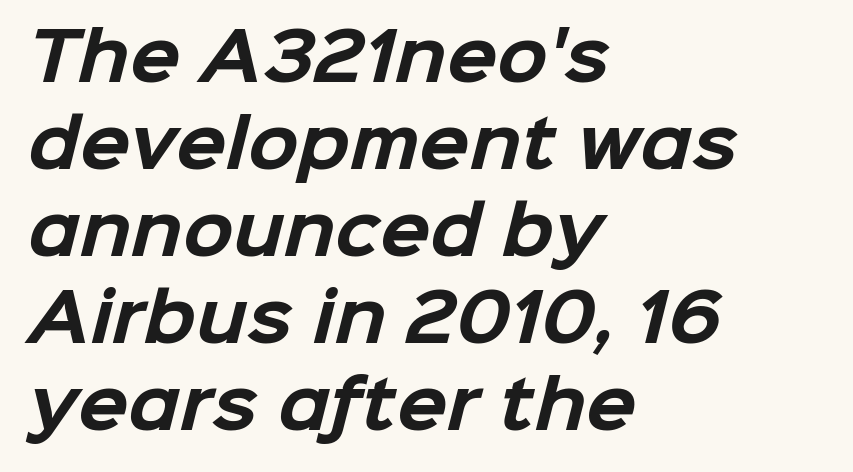
The image shows 66 px bold sans-serif type; set left-aligned, normal line spacing (1.32x), normal letter spacing, not underlined; low stroke contrast and a medium x-height.
